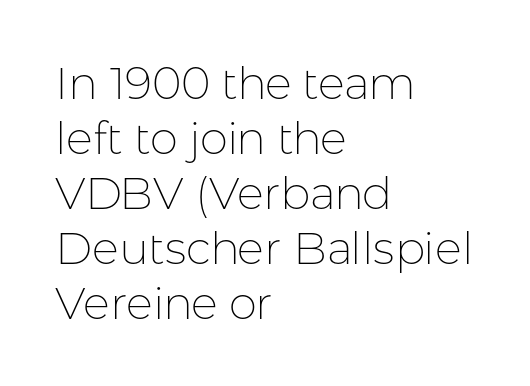
Observe the ordinary spacing: letters are neighbours, not strangers. Decoration check: the copy has no underline. Is the type heavy? It reads as light-to-regular instead. This sample has the flowing, uneven cadence of proportional lettering. The paragraph has a hard left edge and a soft right edge. Grotesque or geometric, the face here clearly has no serifs.
